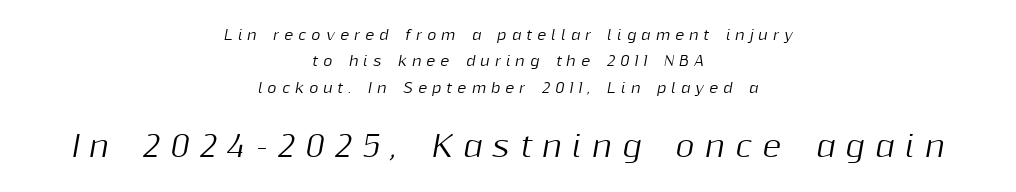
Q: Is the text italic (slanted)? A: Yes, it leans right by about 10 degrees.
Q: Is the text underlined? A: No.
Q: How is the paragraph aligned? A: Centered.
Q: Is the spacing between letters normal or unusually wide? A: Unusually wide.
Q: Which block of text is set in a larger size, the first (top) or the second (bottom)? A: The second (bottom) one.
Q: Width (condensed, normal, or wide)? A: Normal.
Q: Stroke contrast? A: Medium.
Q: x-height? A: Medium.
Q: Monospaced? A: No.
